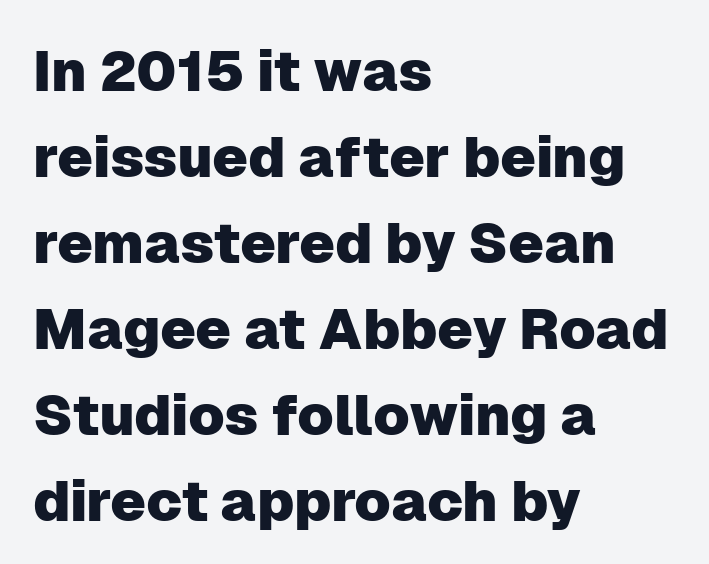
Q: Is the text italic (slanted)? A: No, it is upright.
Q: Is the typeface a serif or a sans-serif typeface? A: Sans-serif.
Q: Is the text underlined? A: No.
Q: How is the paragraph aligned? A: Left-aligned.
Q: Is the spacing between letters normal or unusually wide? A: Normal.
Q: Is the spacing between lines tight, normal or loose? A: Normal.
Q: Width (condensed, normal, or wide)? A: Normal.
Q: Stroke contrast? A: Low.
Q: x-height? A: Medium.
Q: Monospaced? A: No.
